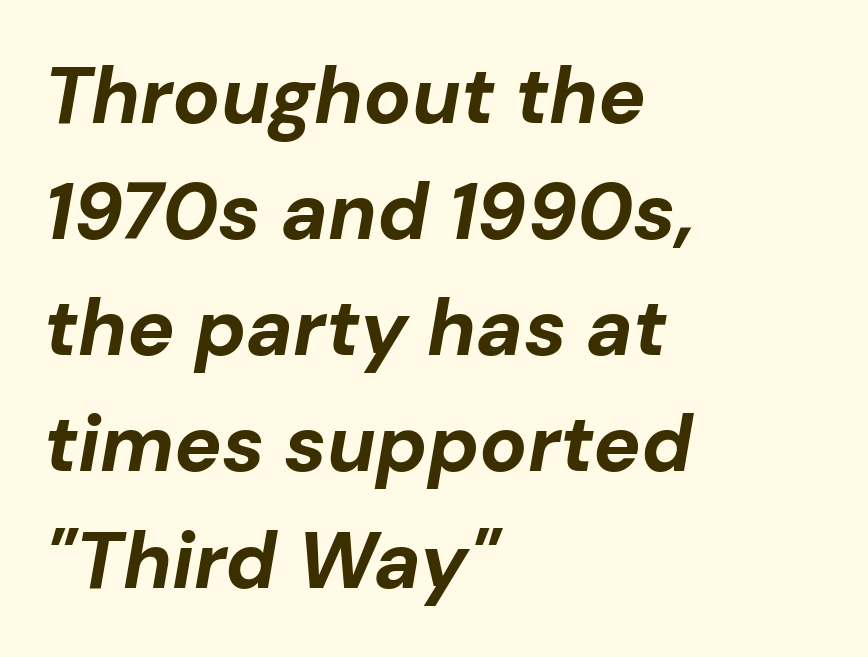
Q: Is the text bold? A: Yes.
Q: Is the text italic (slanted)? A: Yes, it leans right by about 10 degrees.
Q: Is the text underlined? A: No.
Q: How is the paragraph aligned? A: Left-aligned.
Q: Is the spacing between letters normal or unusually wide? A: Normal.
Q: Is the spacing between lines tight, normal or loose? A: Normal.
Q: Width (condensed, normal, or wide)? A: Normal.
Q: Stroke contrast? A: Low.
Q: x-height? A: Medium.
Q: Monospaced? A: No.
